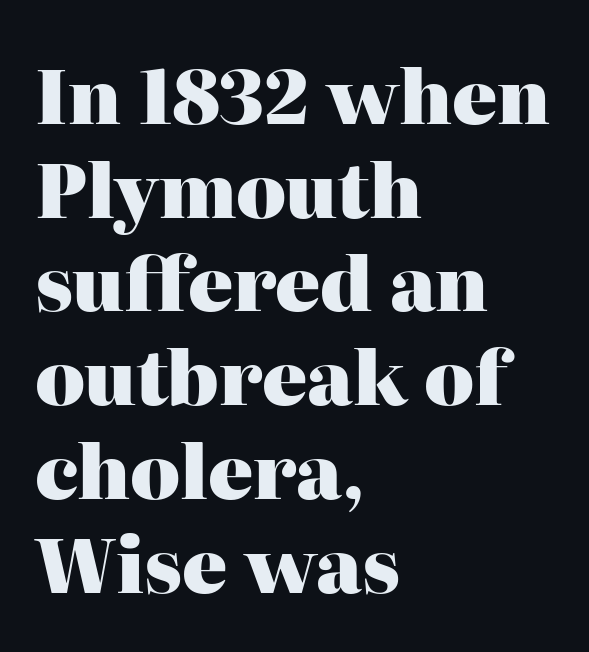
The image shows 75 px heavy serif type, upright; set left-aligned, normal line spacing (1.25x), normal letter spacing, not underlined; high stroke contrast and a medium x-height.
